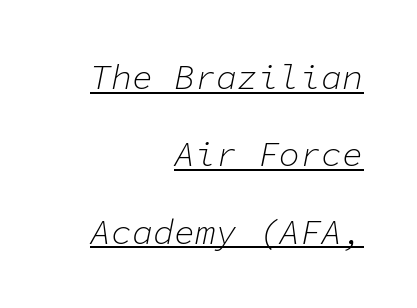
The image shows 35 px light type, italic (leaning right), monospaced; set right-aligned, loose line spacing (2.21x), normal letter spacing, underlined; low stroke contrast and a medium x-height.
